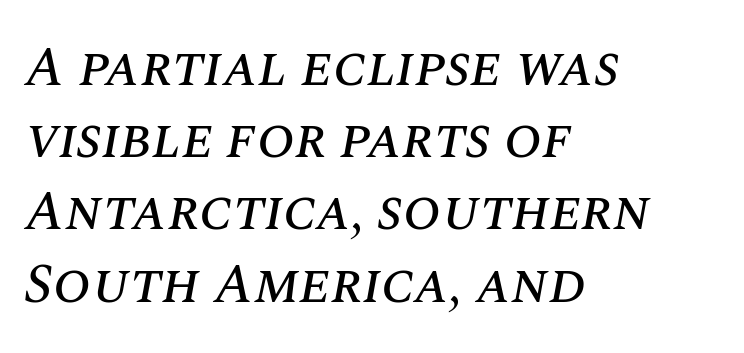
This rendering features lettering with no underline. The letters advance in unequal steps, a hallmark of proportional type. A normal amount of white space separates one row of letters from the next. This sample uses an oblique cut, with every glyph tilted off the vertical.
